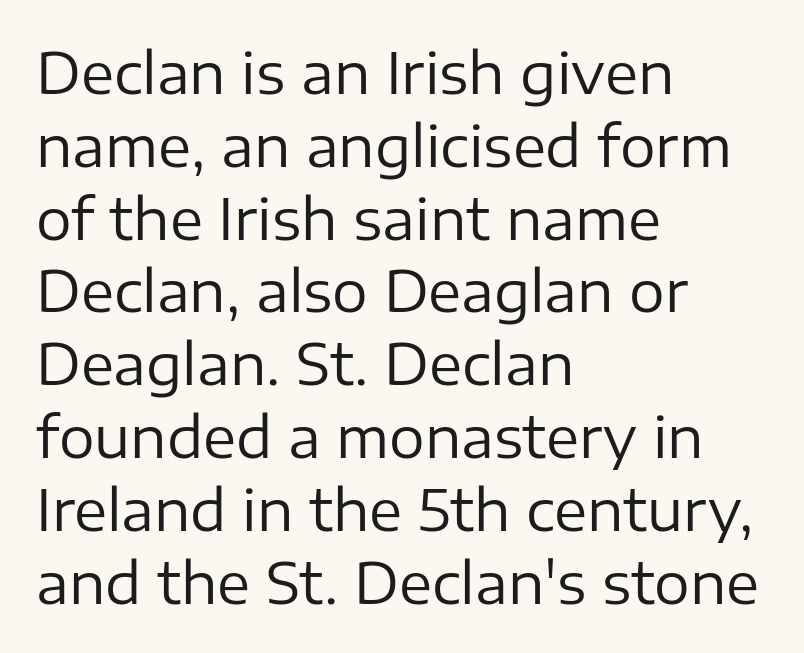
The image shows 56 px regular-weight sans-serif type, upright; set left-aligned, normal line spacing (1.3x), normal letter spacing, not underlined; low stroke contrast and a medium x-height.
